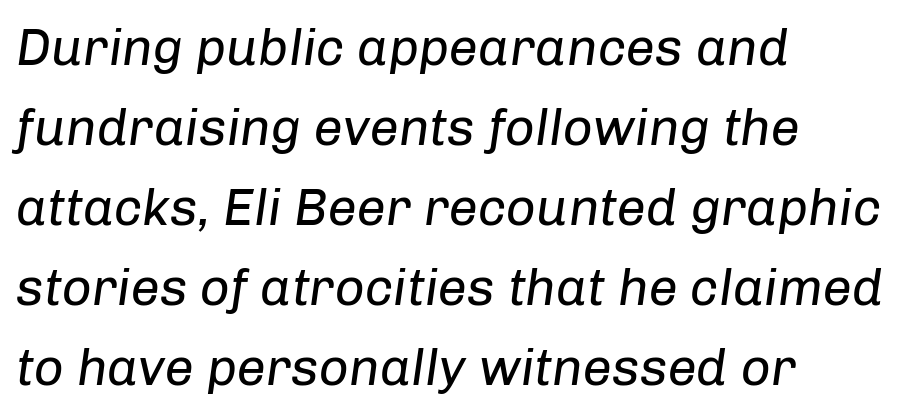
The image shows 52 px regular-weight type, italic (leaning right); set left-aligned, normal line spacing (1.54x), normal letter spacing, not underlined; low stroke contrast and a medium x-height.
